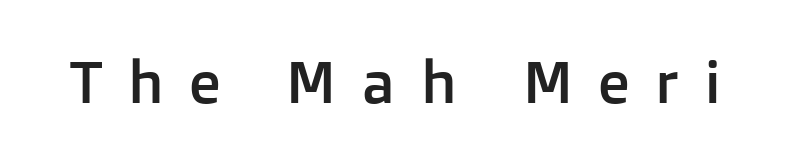
The area under the type is left untouched. Note: no serifs on the glyphs. This is the regular roman posture of the typeface. Spacing verdict: proportional, widths tailored to each character. The line texture is sparse and dotted thanks to wide tracking.
